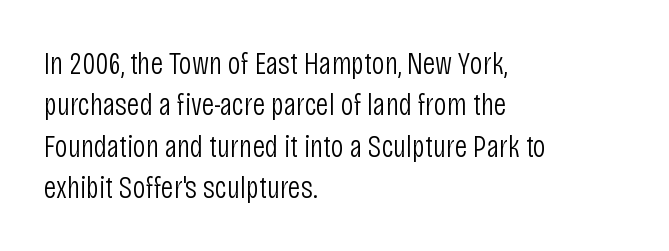
The image shows 32 px light, condensed sans-serif type, upright; set left-aligned, normal line spacing (1.29x), normal letter spacing, not underlined; low stroke contrast and a large x-height.
